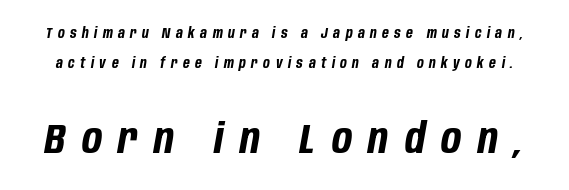
Q: Is the text bold? A: Yes.
Q: Is the text italic (slanted)? A: Yes, it leans right by about 10 degrees.
Q: Is the text underlined? A: No.
Q: Is the spacing between letters normal or unusually wide? A: Unusually wide.
Q: Is the spacing between lines tight, normal or loose? A: Loose.
Q: Which block of text is set in a larger size, the first (top) or the second (bottom)? A: The second (bottom) one.
Q: Width (condensed, normal, or wide)? A: Condensed.
Q: Stroke contrast? A: Low.
Q: x-height? A: Large.
Q: Monospaced? A: No.
